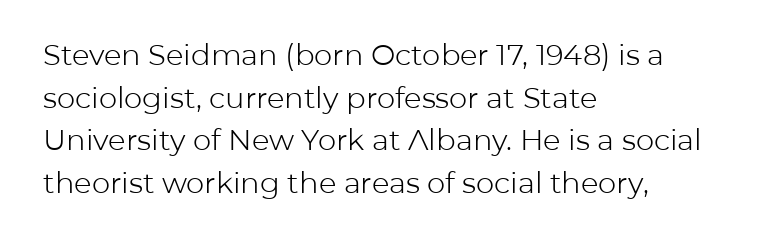
Q: Is the text bold? A: No.
Q: Is the text italic (slanted)? A: No, it is upright.
Q: Is the typeface a serif or a sans-serif typeface? A: Sans-serif.
Q: Is the text underlined? A: No.
Q: How is the paragraph aligned? A: Left-aligned.
Q: Is the spacing between letters normal or unusually wide? A: Normal.
Q: Is the spacing between lines tight, normal or loose? A: Normal.
Q: Width (condensed, normal, or wide)? A: Normal.
Q: Stroke contrast? A: Low.
Q: x-height? A: Medium.
Q: Monospaced? A: No.
